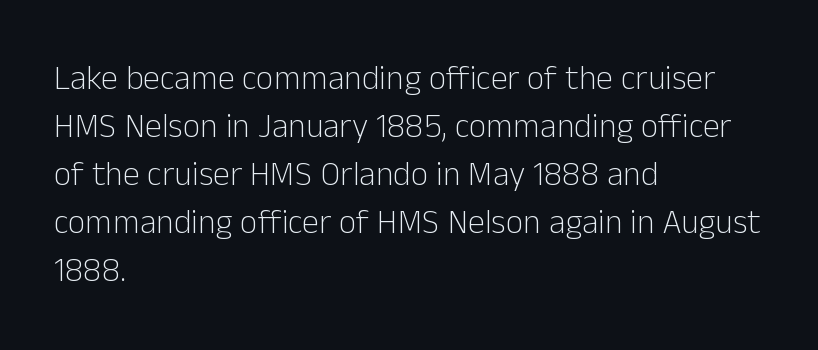
Look at the bottom of the vertical strokes: they stop flat, with no serifs. Just letters on the line, the space beneath them empty. Varying glyph widths throughout — classic text-font behaviour. Left-aligned paragraph, ragged on the right. Short note: letters normally spaced. The typesetting does not lean heavy: it is not bold.
